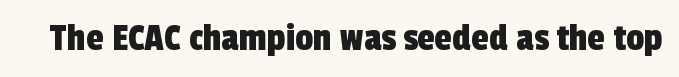
Q: Is the typeface a serif or a sans-serif typeface? A: Sans-serif.
Q: Is the text underlined? A: No.
Q: Is the spacing between letters normal or unusually wide? A: Normal.
Q: Width (condensed, normal, or wide)? A: Condensed.
Q: x-height? A: Medium.
Q: Monospaced? A: No.
